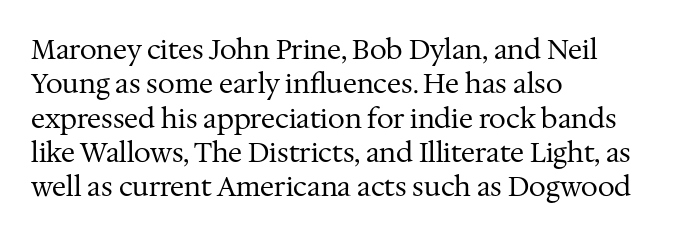
The letterforms sit at book weight or below. Honestly, the letter spacing is just normal — you wouldn't notice it. The type sits square on the baseline with zero lean. Unmarked baselines from the first word to the last. The text block is weighted toward the left margin, trailing off unevenly rightward. The designer left line spacing at the default.
